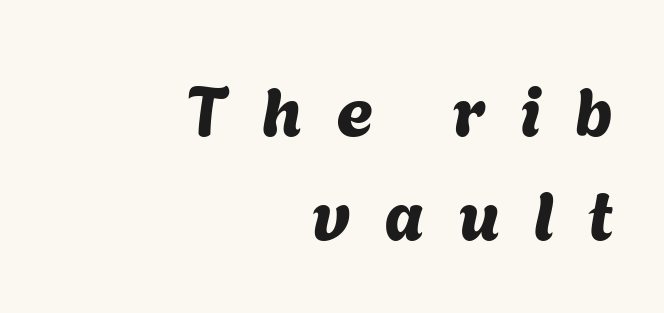
Q: Is the typeface a serif or a sans-serif typeface? A: Sans-serif.
Q: Is the text underlined? A: No.
Q: How is the paragraph aligned? A: Right-aligned.
Q: Is the spacing between letters normal or unusually wide? A: Unusually wide.
Q: Is the spacing between lines tight, normal or loose? A: Normal.
Q: Width (condensed, normal, or wide)? A: Normal.
Q: Stroke contrast? A: Medium.
Q: x-height? A: Medium.
Q: Monospaced? A: No.
